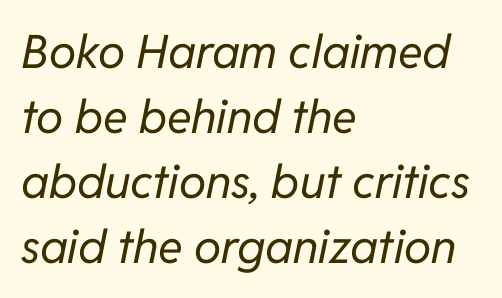
In terms of letterspacing, this is plain default setting. Slant detected: the letters are inclined. Note the varied advance widths — an 'i' is clearly narrower than an 'm'. Teacher's note: observe the even left margin — that is flush-left alignment. The vertical gap from one line to the next is medium. Descenders are the only things crossing below the line.
